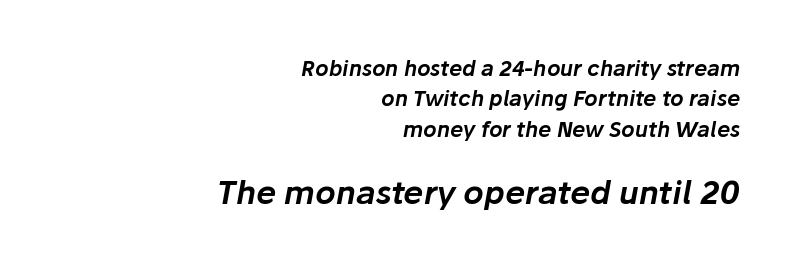
The foot of each line stays bare and open. Which chunk is bigger? The second one — the bottom block dwarfs the top. Compared with typical body copy, the letter spacing here is the same. This sample has the flowing, uneven cadence of proportional lettering. Caption: multi-line text, flush right, ragged left. Rendered with sloped, italic letterforms.
